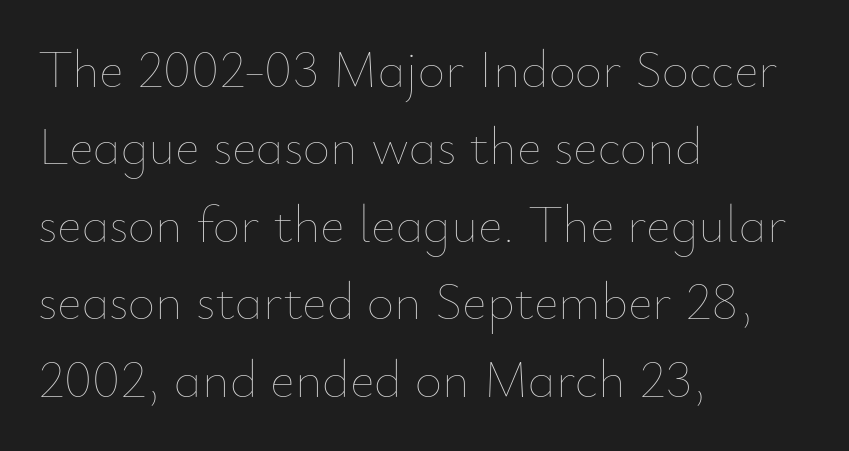
{"italic": "no", "bold": "no", "weight": "thin", "width": "normal", "stroke_contrast": "low", "x_height": "small", "monospaced": "no", "underline": "no", "align": "left", "line_spacing": "normal", "line_spacing_ratio": 1.46, "letter_spacing": "normal", "letter_spacing_em": 0.0, "glyph_px": 53}
